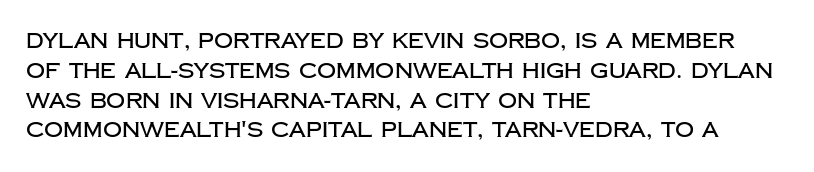
The image shows 21 px text type, upright; set left-aligned, normal line spacing (1.42x), normal letter spacing, not underlined.
